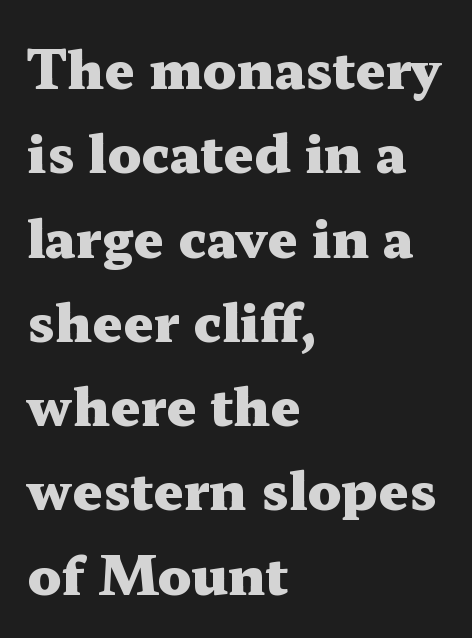
Spacing verdict: proportional, widths tailored to each character. The gap between lines stays unmarked. Regular leading. Leftover space on each line is placed entirely after the last word.
